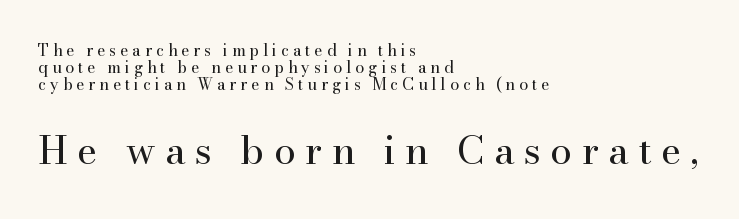
The image shows 39 px regular-weight serif type, upright; set left-aligned, tight line spacing (1.06x), unusually wide letter spacing (+0.24 em), not underlined; the second (bottom) block is 2.44x larger; high stroke contrast and a small x-height.
